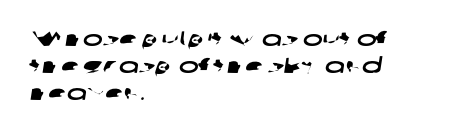
{"underline": "no", "align": "left", "line_spacing": "normal", "line_spacing_ratio": 1.29, "letter_spacing": "normal", "letter_spacing_em": 0.0, "glyph_px": 21}
